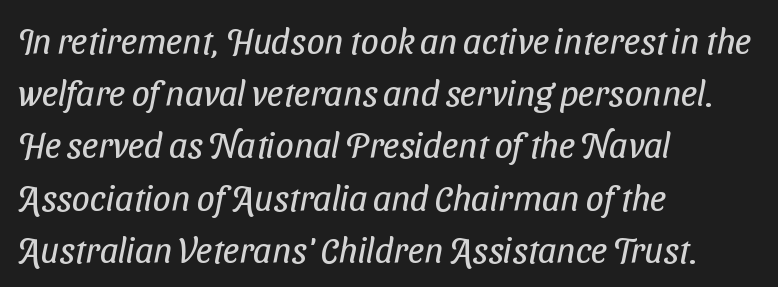
The designer went with a sans here, leaving each stem footless. Nothing heavy about these letters — not bold at all. Spacing verdict: proportional, widths tailored to each character. Interline gaps are of average width in this sample. This rendering uses left alignment, leaving the right contour irregular.
